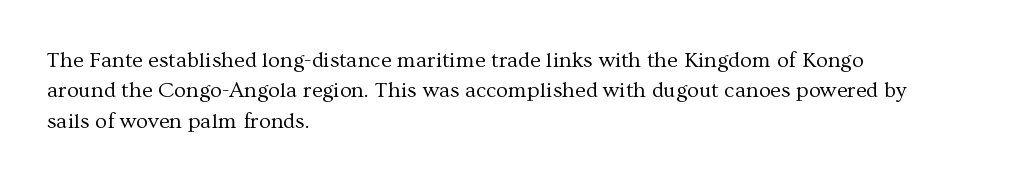
{"italic": "no", "bold": "no", "underline": "no", "align": "left", "line_spacing": "normal", "line_spacing_ratio": 1.38, "letter_spacing": "normal", "letter_spacing_em": 0.0, "glyph_px": 22}
